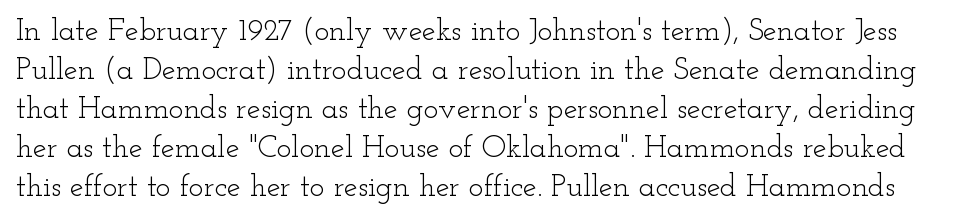
Q: Is the text bold? A: No.
Q: Is the text italic (slanted)? A: No, it is upright.
Q: Is the typeface a serif or a sans-serif typeface? A: Serif.
Q: Is the text underlined? A: No.
Q: Is the spacing between letters normal or unusually wide? A: Normal.
Q: Is the spacing between lines tight, normal or loose? A: Normal.
Q: Width (condensed, normal, or wide)? A: Wide.
Q: Stroke contrast? A: Low.
Q: x-height? A: Small.
Q: Monospaced? A: No.
